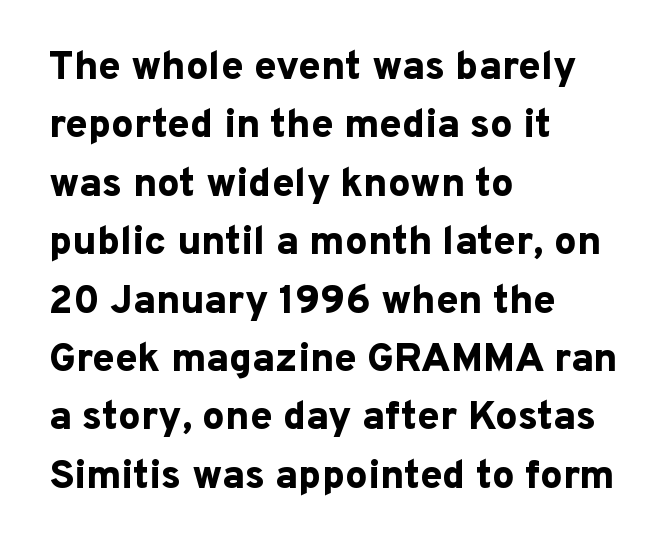
The compositor pushed each line to the left boundary. Caption: standard tracking, unaltered. A clean baseline with only descenders dipping below it. Varying glyph widths throughout — classic text-font behaviour. Reading down the column, the eye jumps a familiar distance to each next line. A dark, heavy texture on the line: the type is bold.
